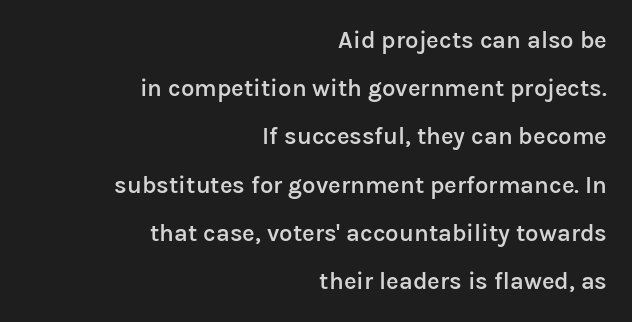
The image shows 24 px text type, upright; set right-aligned, loose line spacing (2.01x), normal letter spacing, not underlined.
